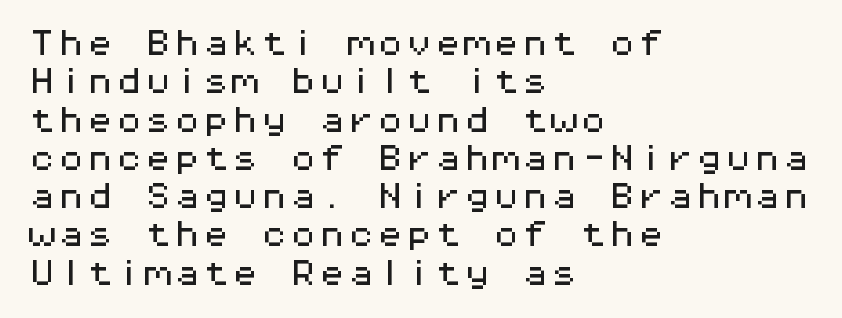
{"serif": "no", "italic": "no", "width": "wide", "stroke_contrast": "medium", "x_height": "medium", "monospaced": "yes", "underline": "no", "align": "left", "line_spacing": "normal", "line_spacing_ratio": 1.32, "letter_spacing": "normal", "letter_spacing_em": 0.0, "glyph_px": 29}
